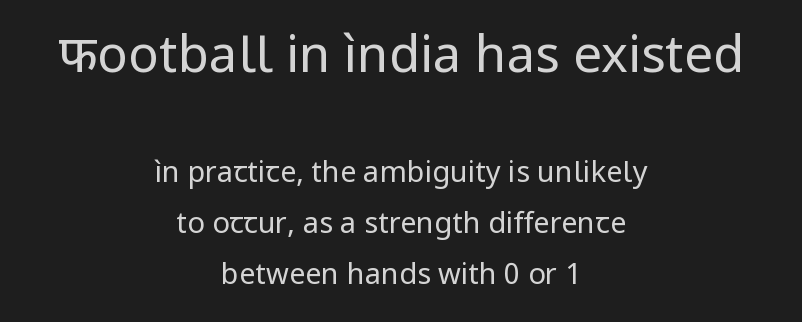
The image shows 51 px regular-weight sans-serif type, upright; set centered, line spacing 1.75x, normal letter spacing, not underlined; the first (top) block is 1.76x larger; low stroke contrast and a medium x-height.
